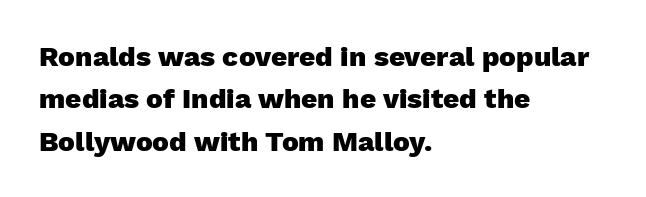
Q: Is the text bold? A: Yes.
Q: Is the text italic (slanted)? A: No, it is upright.
Q: Is the typeface a serif or a sans-serif typeface? A: Sans-serif.
Q: Is the text underlined? A: No.
Q: How is the paragraph aligned? A: Left-aligned.
Q: Is the spacing between letters normal or unusually wide? A: Normal.
Q: Is the spacing between lines tight, normal or loose? A: Normal.
Q: Width (condensed, normal, or wide)? A: Normal.
Q: Stroke contrast? A: Low.
Q: x-height? A: Medium.
Q: Monospaced? A: No.
